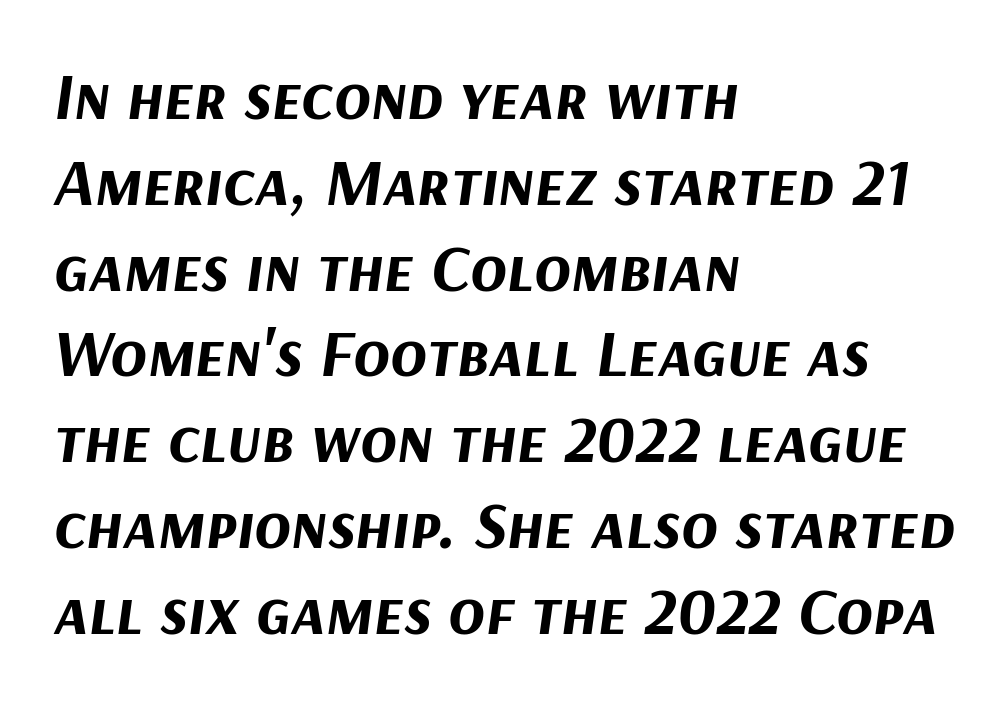
{"italic": "yes", "lean": "right", "slant_degrees": 9, "bold": "yes", "weight": "bold", "width": "normal", "stroke_contrast": "medium", "x_height": "medium", "monospaced": "no", "underline": "no", "align": "left", "line_spacing": "normal", "line_spacing_ratio": 1.28, "letter_spacing": "normal", "letter_spacing_em": 0.0, "glyph_px": 67}
